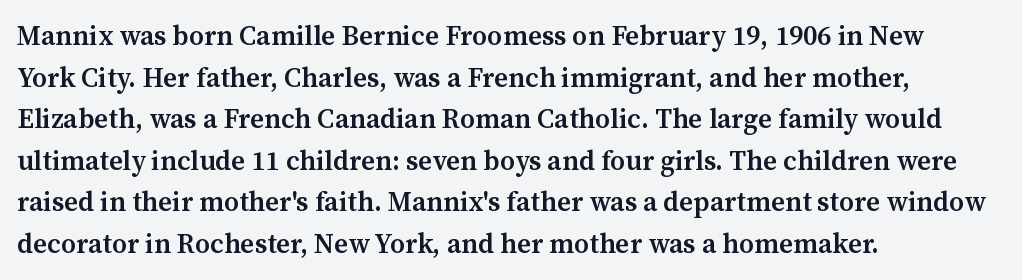
{"italic": "no", "bold": "semi", "underline": "no", "align": "left", "line_spacing": "normal", "line_spacing_ratio": 1.54, "letter_spacing": "normal", "letter_spacing_em": 0.0, "glyph_px": 27}
